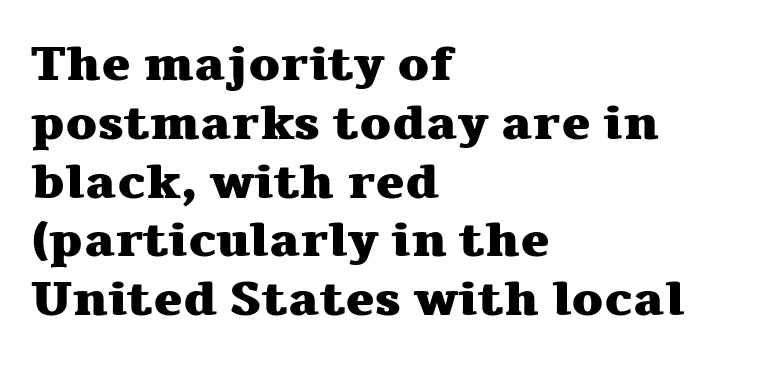
Heft: maximum for text — a bold. The letterforms sit shoulder to shoulder at normal distance. These lines are set flush left with a ragged right edge. Old-style or modern, the face here clearly has serifs. The specimen reads as upright at a glance. Type without underlining.
